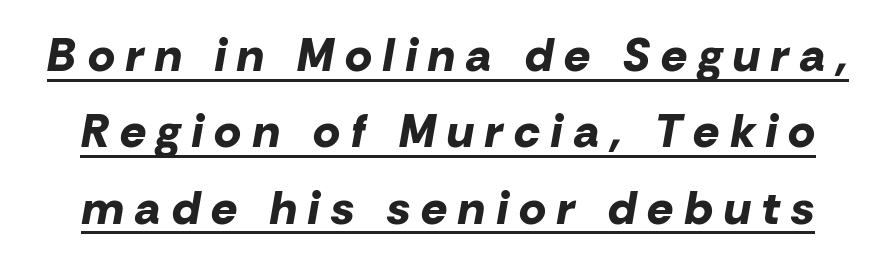
The image shows 46 px bold type, italic (leaning right); set normal line spacing (1.66x), unusually wide letter spacing (+0.25 em), underlined; low stroke contrast and a medium x-height.
